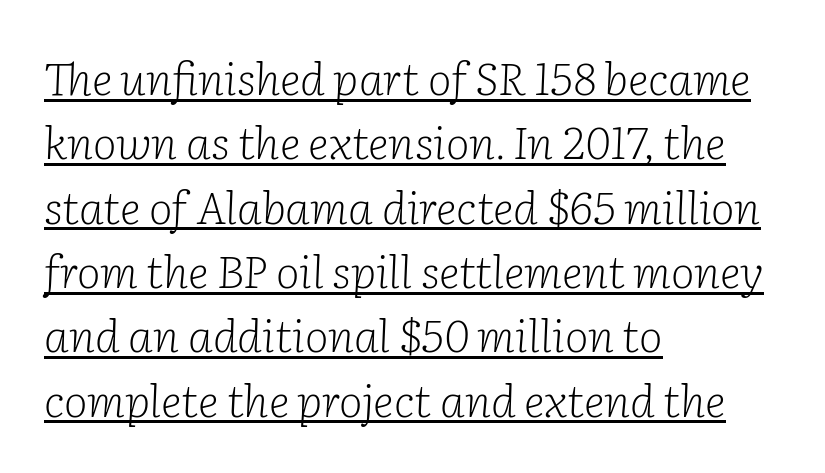
{"serif": "yes", "italic": "yes", "lean": "right", "slant_degrees": 2, "bold": "no", "weight": "light", "width": "normal", "stroke_contrast": "low", "x_height": "medium", "monospaced": "no", "underline": "yes", "align": "left", "line_spacing": "normal", "line_spacing_ratio": 1.43, "letter_spacing": "normal", "letter_spacing_em": 0.0, "glyph_px": 45}
